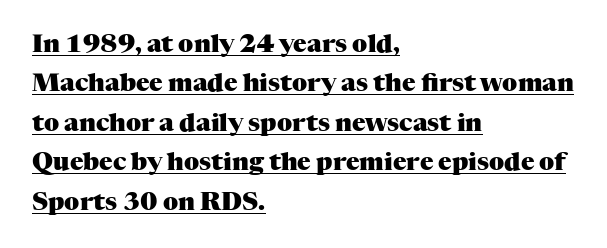
Where is the straight margin? On the left. Does a line run under the words? Yes, clearly. Observe the ordinary spacing: letters are neighbours, not strangers. Notice how thick the strokes are: this is what a full bold looks like. A normal amount of white space separates one row of letters from the next. Ascenders rise straight up at ninety degrees.
